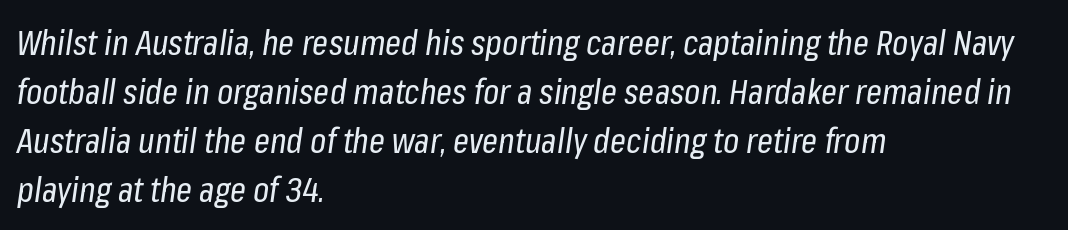
These lines stack with their left ends in a neat column. The designer left line spacing at the default. Words float on clear page, feet unadorned. The letters are slanted; this is an italic face. The passage shown has conventional tracking throughout.
